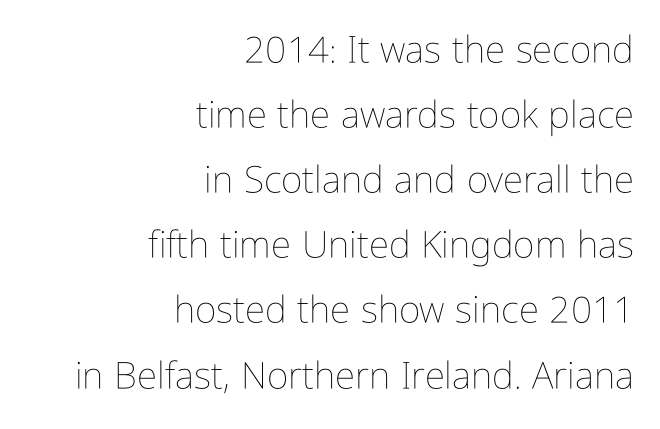
{"italic": "no", "bold": "no", "weight": "thin", "width": "condensed", "stroke_contrast": "low", "x_height": "medium", "monospaced": "no", "underline": "no", "align": "right", "line_spacing_ratio": 1.76, "letter_spacing": "normal", "letter_spacing_em": 0.0, "glyph_px": 37}
